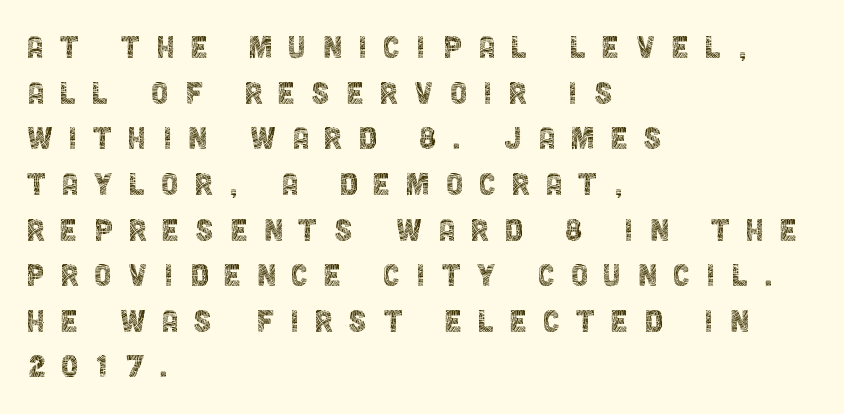
The image shows 39 px thin, condensed sans-serif type, upright; set left-aligned, line spacing 1.17x, unusually wide letter spacing (+0.4 em), not underlined; a large x-height.
